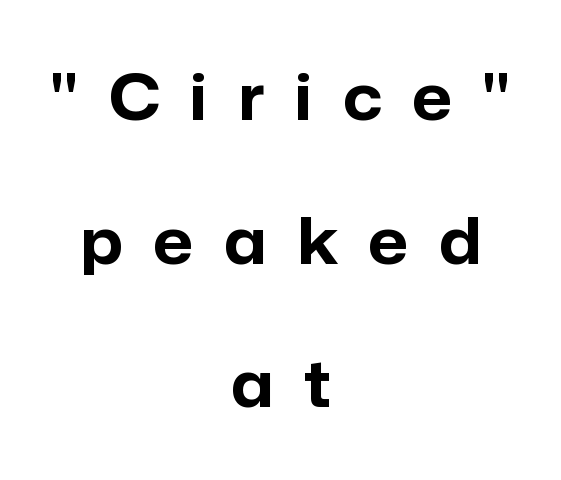
{"serif": "no", "italic": "no", "bold": "yes", "weight": "bold", "width": "normal", "stroke_contrast": "low", "x_height": "medium", "monospaced": "no", "underline": "no", "align": "center", "line_spacing": "loose", "line_spacing_ratio": 2.28, "letter_spacing": "wide", "letter_spacing_em": 0.49, "glyph_px": 63}
